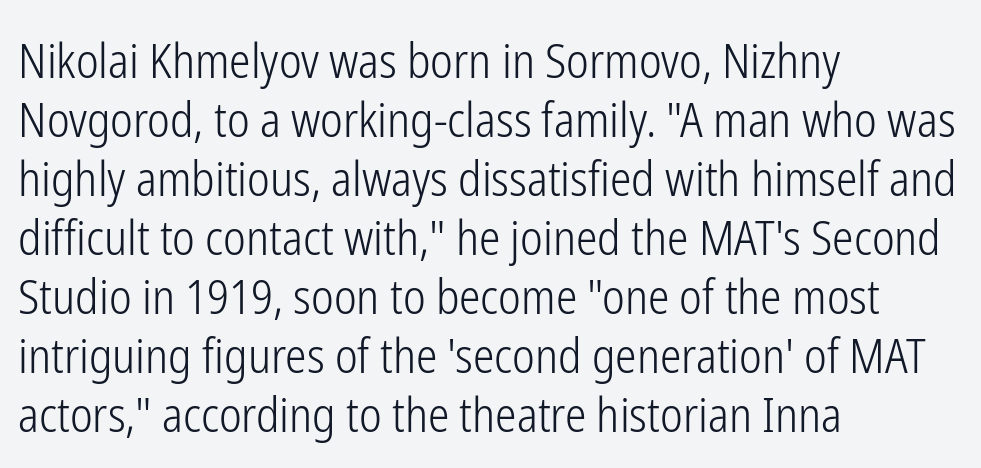
The image shows 48 px light, condensed sans-serif type, upright; set left-aligned, line spacing 1.23x, normal letter spacing, not underlined; low stroke contrast and a medium x-height.
